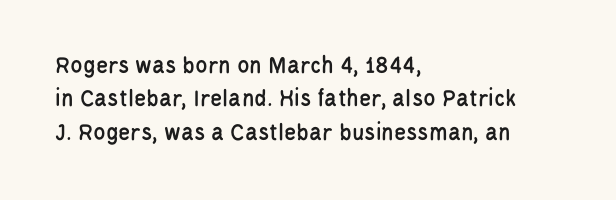
Q: Is the text italic (slanted)? A: No, it is upright.
Q: Is the text underlined? A: No.
Q: How is the paragraph aligned? A: Left-aligned.
Q: Is the spacing between letters normal or unusually wide? A: Normal.
Q: Is the spacing between lines tight, normal or loose? A: Normal.
